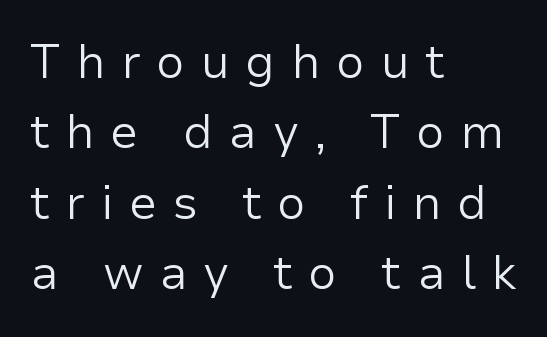
The image shows 47 px regular-weight sans-serif type, upright; set left-aligned, normal line spacing (1.5x), unusually wide letter spacing (+0.33 em), not underlined; low stroke contrast and a medium x-height.
